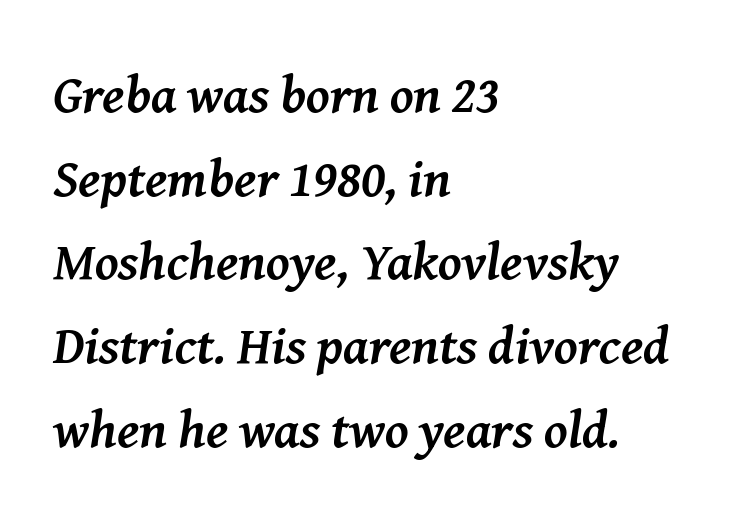
Q: Is the text bold? A: Yes.
Q: Is the text italic (slanted)? A: Yes, it leans right by about 8 degrees.
Q: Is the typeface a serif or a sans-serif typeface? A: Serif.
Q: Is the text underlined? A: No.
Q: How is the paragraph aligned? A: Left-aligned.
Q: Is the spacing between letters normal or unusually wide? A: Normal.
Q: Is the spacing between lines tight, normal or loose? A: Normal.
Q: Width (condensed, normal, or wide)? A: Normal.
Q: Stroke contrast? A: Medium.
Q: x-height? A: Medium.
Q: Monospaced? A: No.
